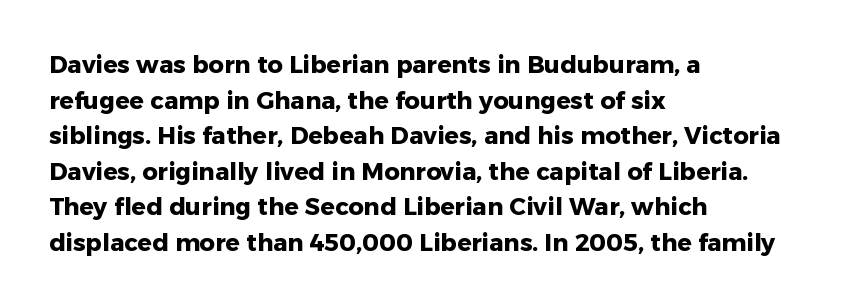
Its strokes are broad and dark, the hallmark of bold type. Short and long lines alike share a common starting point at left. Reading down the column, the eye jumps a familiar distance to each next line. Bare-footed words on every line.
